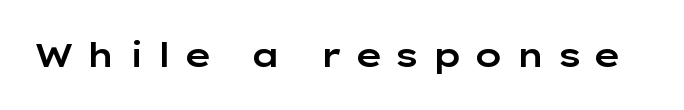
Q: Is the text italic (slanted)? A: No, it is upright.
Q: Is the typeface a serif or a sans-serif typeface? A: Sans-serif.
Q: Is the text underlined? A: No.
Q: Is the spacing between letters normal or unusually wide? A: Unusually wide.
Q: Width (condensed, normal, or wide)? A: Wide.
Q: Stroke contrast? A: Low.
Q: x-height? A: Medium.
Q: Monospaced? A: No.
